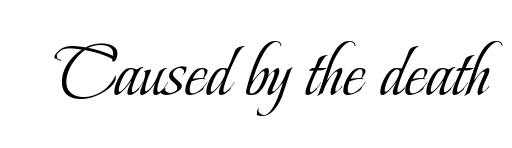
Q: Is the text bold? A: No.
Q: Is the text italic (slanted)? A: Yes.
Q: Is the typeface a serif or a sans-serif typeface? A: Serif.
Q: Is the text underlined? A: No.
Q: Is the spacing between letters normal or unusually wide? A: Normal.
Q: Width (condensed, normal, or wide)? A: Condensed.
Q: Stroke contrast? A: Low.
Q: x-height? A: Small.
Q: Monospaced? A: No.
